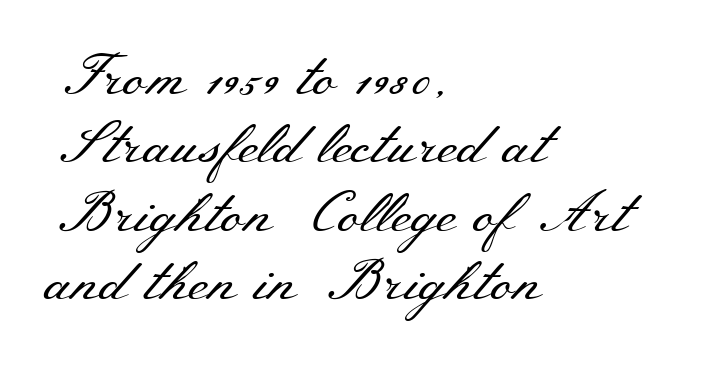
The image shows 57 px regular-weight, wide serif type; set left-aligned, line spacing 1.2x, normal letter spacing, not underlined; medium stroke contrast and a small x-height.
